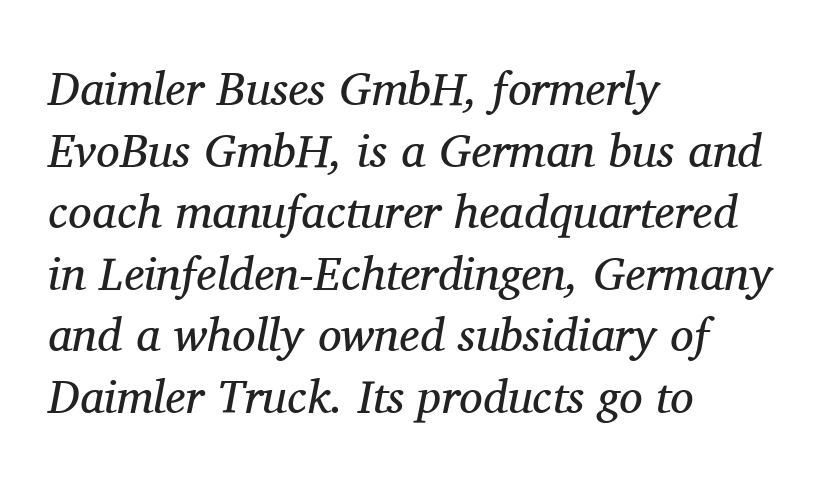
Q: Is the text bold? A: No.
Q: Is the text italic (slanted)? A: Yes, it leans right by about 11 degrees.
Q: Is the typeface a serif or a sans-serif typeface? A: Serif.
Q: Is the text underlined? A: No.
Q: How is the paragraph aligned? A: Left-aligned.
Q: Is the spacing between letters normal or unusually wide? A: Normal.
Q: Is the spacing between lines tight, normal or loose? A: Normal.
Q: Width (condensed, normal, or wide)? A: Normal.
Q: Stroke contrast? A: Medium.
Q: x-height? A: Medium.
Q: Monospaced? A: No.
